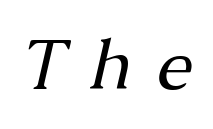
Italic? Definitely — the glyphs are oblique. How are the letters spaced? Widely, with obvious added tracking. I'd call this a serif setting — the letters wear small feet. Honestly, there is no underline to notice here at all.
